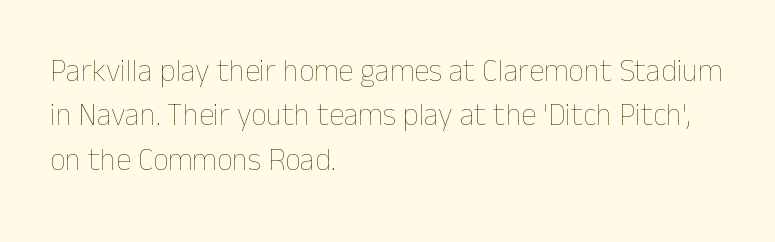
The image shows 31 px thin type, upright; set left-aligned, normal line spacing (1.43x), normal letter spacing, not underlined; low stroke contrast and a medium x-height.
